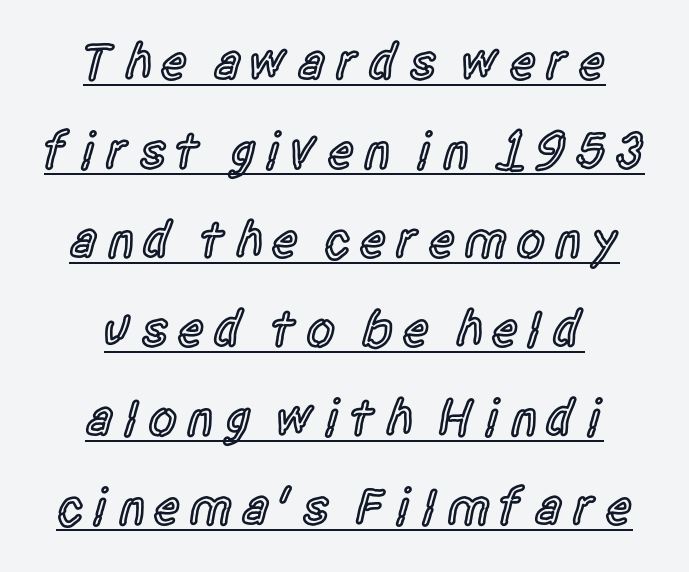
Which margin do the lines hug? Neither — every line sits in the middle. Think of a printed novel: that variable character pitch is what you see here. This rendering features underlined lettering. A fair bit of extra ink — the face is semibold, not bold. Serif or sans? Sans — the stroke terminals are bare.
